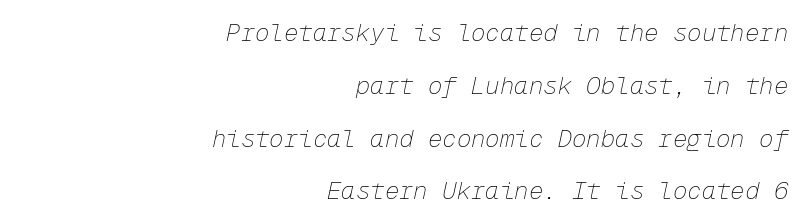
Q: Is the text bold? A: No.
Q: Is the text italic (slanted)? A: Yes, it leans right by about 12 degrees.
Q: Is the text underlined? A: No.
Q: How is the paragraph aligned? A: Right-aligned.
Q: Is the spacing between letters normal or unusually wide? A: Normal.
Q: Is the spacing between lines tight, normal or loose? A: Loose.
